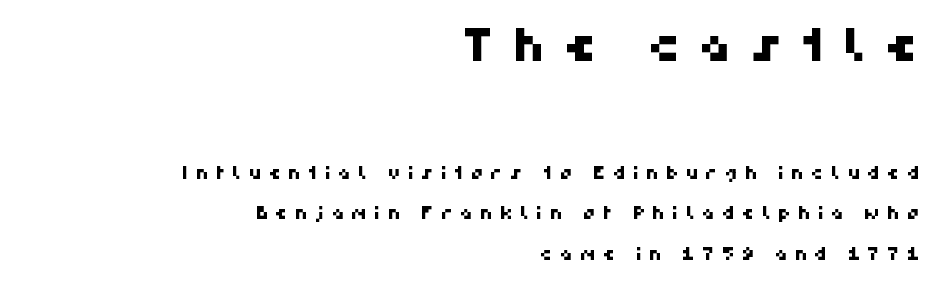
Q: Is the typeface a serif or a sans-serif typeface? A: Sans-serif.
Q: Is the text underlined? A: No.
Q: How is the paragraph aligned? A: Right-aligned.
Q: Is the spacing between letters normal or unusually wide? A: Unusually wide.
Q: Is the spacing between lines tight, normal or loose? A: Loose.
Q: Which block of text is set in a larger size, the first (top) or the second (bottom)? A: The first (top) one.
Q: Width (condensed, normal, or wide)? A: Normal.
Q: Stroke contrast? A: High.
Q: x-height? A: Medium.
Q: Monospaced? A: No.
